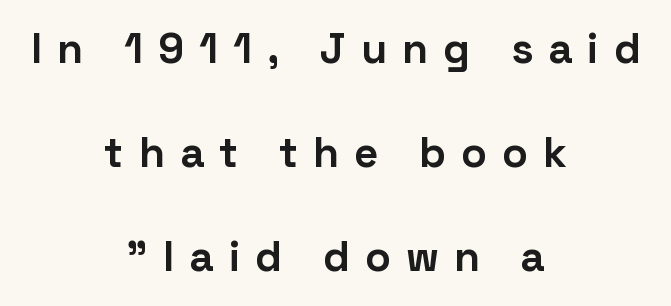
Q: Is the text bold? A: Yes.
Q: Is the text italic (slanted)? A: No, it is upright.
Q: Is the typeface a serif or a sans-serif typeface? A: Sans-serif.
Q: Is the text underlined? A: No.
Q: How is the paragraph aligned? A: Centered.
Q: Is the spacing between letters normal or unusually wide? A: Unusually wide.
Q: Is the spacing between lines tight, normal or loose? A: Loose.
Q: Width (condensed, normal, or wide)? A: Normal.
Q: Stroke contrast? A: Low.
Q: x-height? A: Medium.
Q: Monospaced? A: No.
